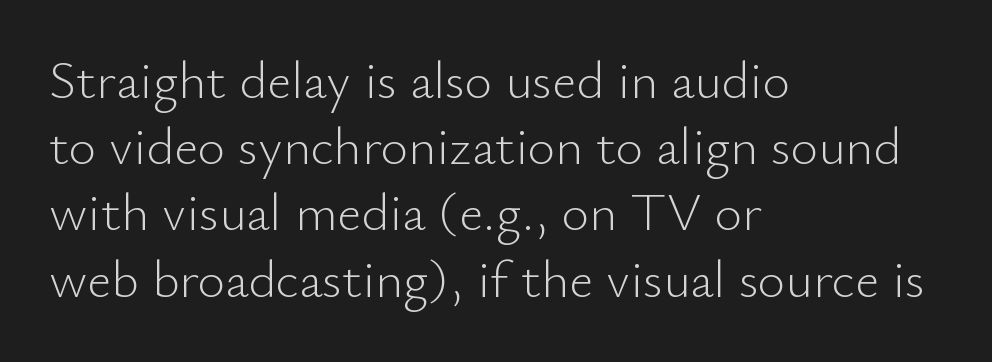
The image shows 53 px light sans-serif type, upright; set left-aligned, normal line spacing (1.25x), normal letter spacing, not underlined; low stroke contrast and a small x-height.
